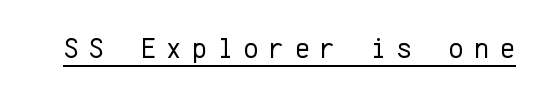
Q: Is the text bold? A: No.
Q: Is the text italic (slanted)? A: No, it is upright.
Q: Is the typeface a serif or a sans-serif typeface? A: Sans-serif.
Q: Is the text underlined? A: Yes.
Q: Is the spacing between letters normal or unusually wide? A: Unusually wide.
Q: Width (condensed, normal, or wide)? A: Normal.
Q: Stroke contrast? A: Low.
Q: x-height? A: Medium.
Q: Monospaced? A: Yes.
